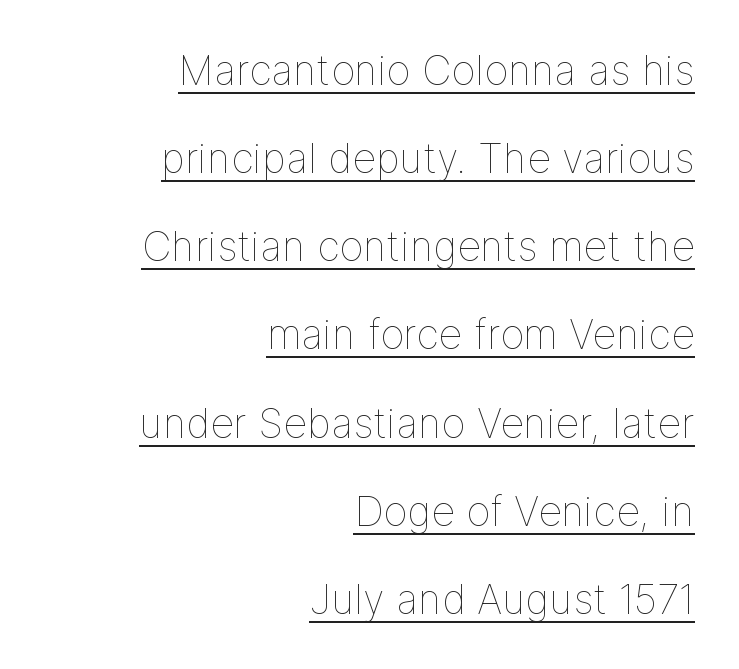
{"italic": "no", "bold": "no", "weight": "thin", "width": "normal", "stroke_contrast": "low", "x_height": "medium", "monospaced": "no", "underline": "yes", "align": "right", "line_spacing": "loose", "line_spacing_ratio": 2.15, "letter_spacing": "normal", "letter_spacing_em": 0.0, "glyph_px": 41}
